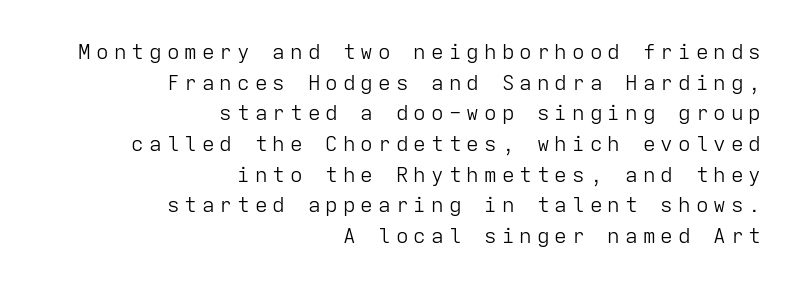
Q: Is the text bold? A: No.
Q: Is the text italic (slanted)? A: No, it is upright.
Q: Is the text underlined? A: No.
Q: How is the paragraph aligned? A: Right-aligned.
Q: Is the spacing between letters normal or unusually wide? A: Unusually wide.
Q: Is the spacing between lines tight, normal or loose? A: Normal.
